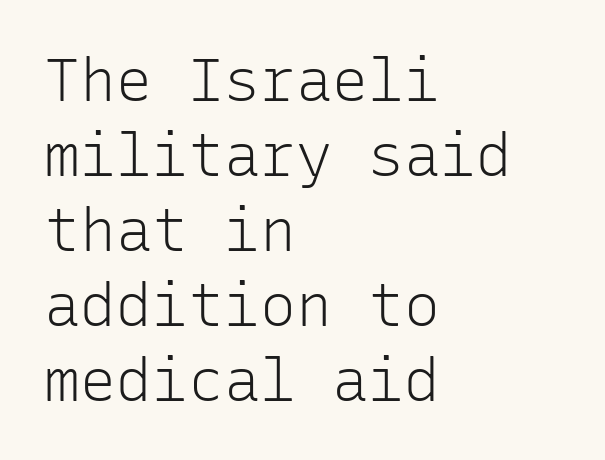
Q: Is the text bold? A: No.
Q: Is the text italic (slanted)? A: No, it is upright.
Q: Is the typeface a serif or a sans-serif typeface? A: Sans-serif.
Q: Is the text underlined? A: No.
Q: How is the paragraph aligned? A: Left-aligned.
Q: Is the spacing between letters normal or unusually wide? A: Normal.
Q: Is the spacing between lines tight, normal or loose? A: Normal.
Q: Width (condensed, normal, or wide)? A: Normal.
Q: Stroke contrast? A: Low.
Q: x-height? A: Medium.
Q: Monospaced? A: Yes.
